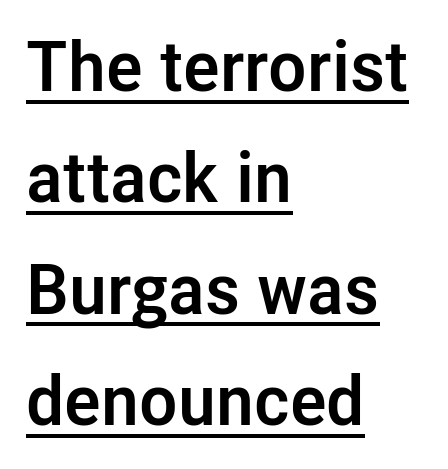
Q: Is the text bold? A: Yes.
Q: Is the text italic (slanted)? A: No, it is upright.
Q: Is the typeface a serif or a sans-serif typeface? A: Sans-serif.
Q: Is the text underlined? A: Yes.
Q: How is the paragraph aligned? A: Left-aligned.
Q: Is the spacing between letters normal or unusually wide? A: Normal.
Q: Is the spacing between lines tight, normal or loose? A: Normal.
Q: Width (condensed, normal, or wide)? A: Normal.
Q: Stroke contrast? A: Low.
Q: x-height? A: Medium.
Q: Monospaced? A: No.
